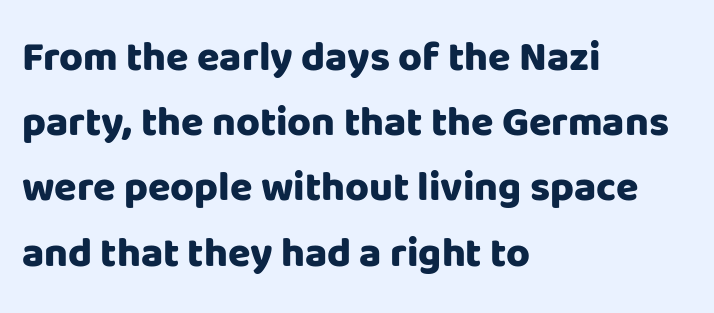
Nobody touched the tracking dial on this one. The font family rendered here belongs to the sans-serif group. Lines of text with bare space underneath. Looks like regular typesetting: each glyph gets only the width it needs.
